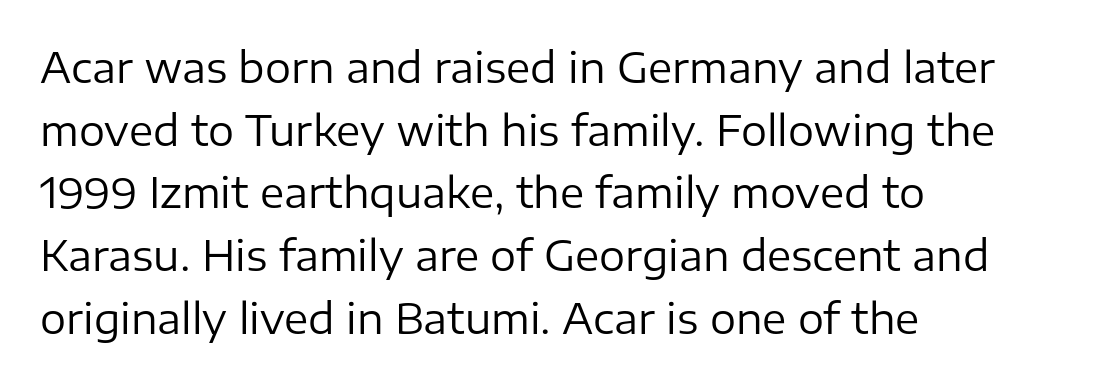
Check where the strokes stop: nothing finishes them off — pure sans. The font's upright variant was chosen for this text. The ragged edge is on the right, which tells us the setting is flush left. No letter is thick-stroked: the sample isn't bold.
